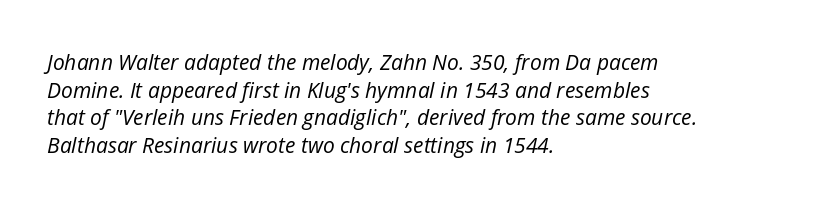
{"italic": "yes", "lean": "right", "slant_degrees": 12, "bold": "no", "underline": "no", "align": "left", "line_spacing": "normal", "line_spacing_ratio": 1.32, "letter_spacing": "normal", "letter_spacing_em": 0.0, "glyph_px": 21}
